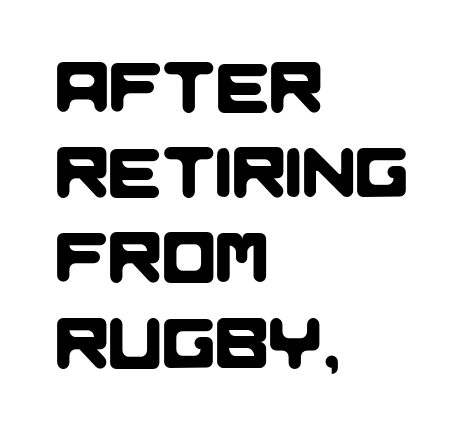
Q: Is the typeface a serif or a sans-serif typeface? A: Sans-serif.
Q: Is the text underlined? A: No.
Q: How is the paragraph aligned? A: Left-aligned.
Q: Is the spacing between letters normal or unusually wide? A: Normal.
Q: Width (condensed, normal, or wide)? A: Normal.
Q: Stroke contrast? A: Low.
Q: x-height? A: Large.
Q: Monospaced? A: No.
